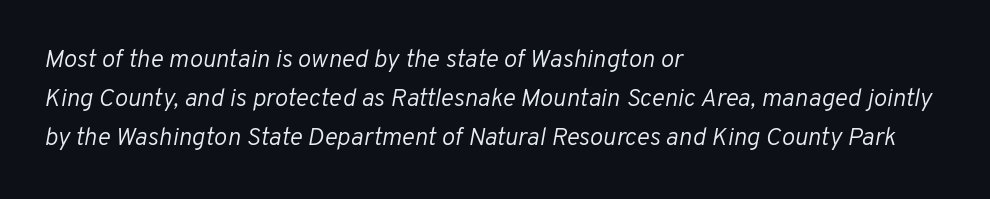
Q: Is the text bold? A: No.
Q: Is the text italic (slanted)? A: Yes, it leans right by about 10 degrees.
Q: Is the text underlined? A: No.
Q: How is the paragraph aligned? A: Left-aligned.
Q: Is the spacing between letters normal or unusually wide? A: Normal.
Q: Is the spacing between lines tight, normal or loose? A: Normal.
